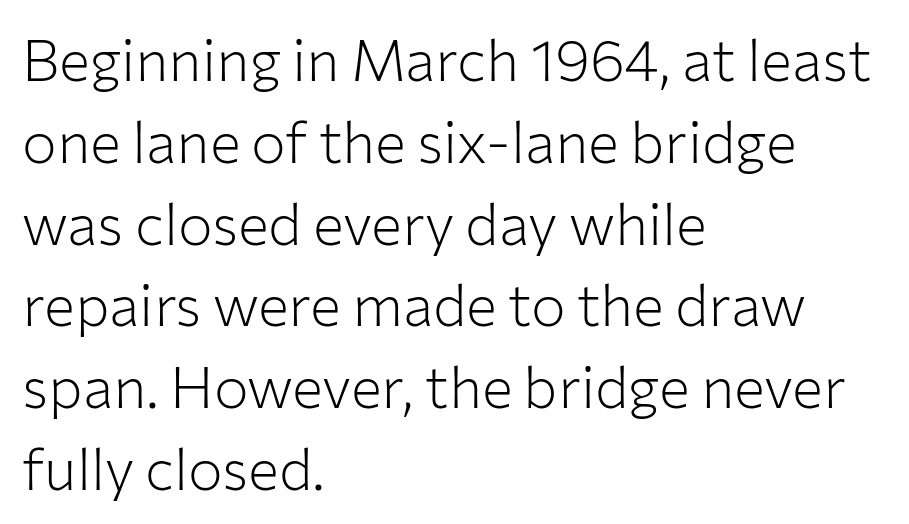
{"serif": "no", "italic": "no", "bold": "no", "weight": "light", "width": "normal", "stroke_contrast": "low", "x_height": "medium", "monospaced": "no", "underline": "no", "align": "left", "line_spacing": "normal", "line_spacing_ratio": 1.41, "letter_spacing": "normal", "letter_spacing_em": 0.0, "glyph_px": 58}
